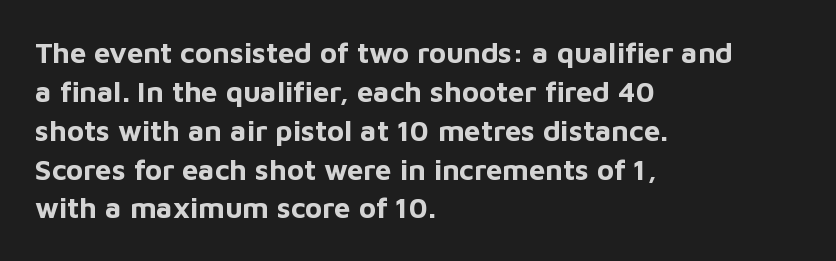
The image shows 29 px bold sans-serif type, upright; set left-aligned, normal line spacing (1.34x), normal letter spacing, not underlined; low stroke contrast and a medium x-height.
